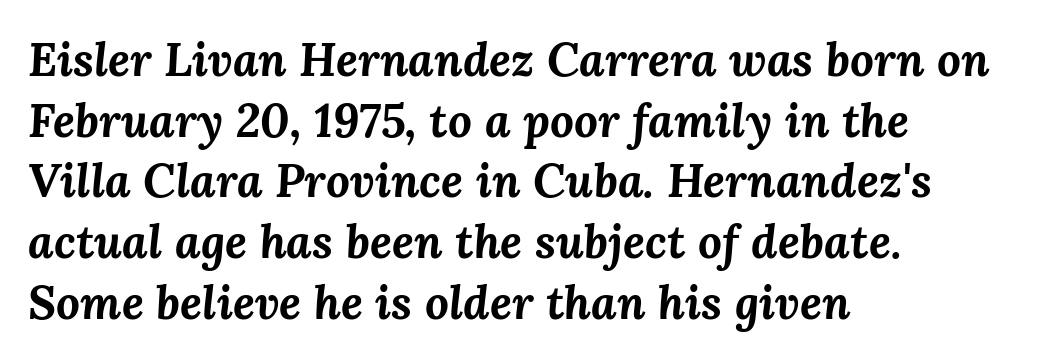
{"italic": "yes", "lean": "right", "slant_degrees": 3, "bold": "yes", "weight": "bold", "width": "normal", "stroke_contrast": "medium", "x_height": "medium", "monospaced": "no", "underline": "no", "align": "left", "line_spacing": "normal", "line_spacing_ratio": 1.29, "letter_spacing": "normal", "letter_spacing_em": 0.0, "glyph_px": 47}
